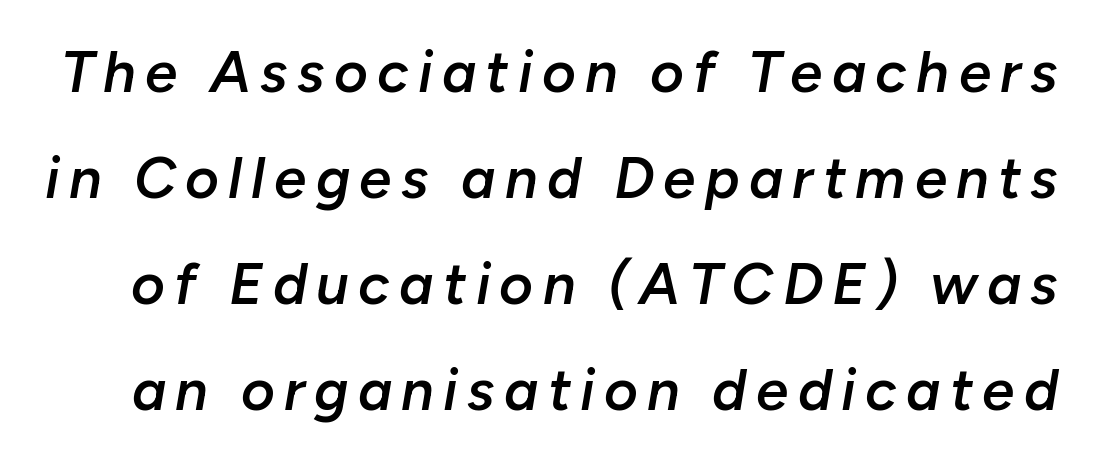
The passage shown is semibold, sitting just below true bold. Rendered with sloped, italic letterforms. Beneath every word, the page is bare. Each letter keeps its own natural width here, so spacing adapts to shape.
